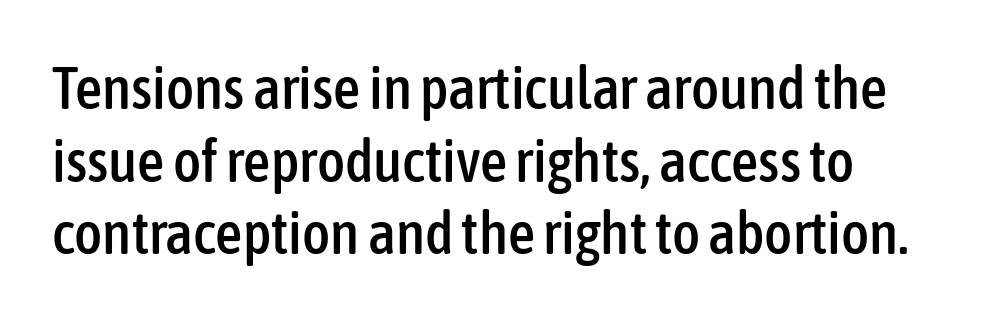
The image shows 60 px condensed sans-serif type, upright; set left-aligned, line spacing 1.21x, normal letter spacing, not underlined; low stroke contrast and a medium x-height.
